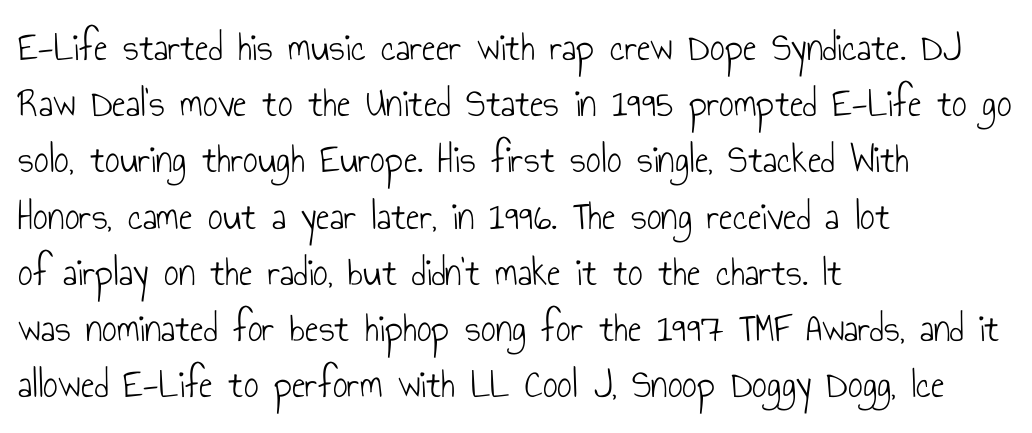
Q: Is the text bold? A: No.
Q: Is the text italic (slanted)? A: No, it is upright.
Q: Is the typeface a serif or a sans-serif typeface? A: Sans-serif.
Q: Is the text underlined? A: No.
Q: How is the paragraph aligned? A: Left-aligned.
Q: Is the spacing between letters normal or unusually wide? A: Normal.
Q: Is the spacing between lines tight, normal or loose? A: Normal.
Q: Width (condensed, normal, or wide)? A: Condensed.
Q: Stroke contrast? A: Low.
Q: x-height? A: Small.
Q: Monospaced? A: No.
